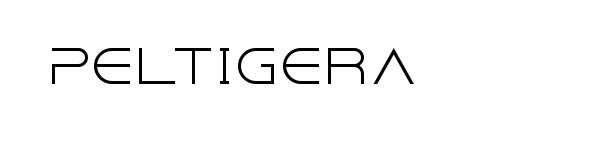
You can tell it's not italic because the verticals are truly vertical. The horizontal fit of the characters is conventional and even. On a weight scale, this lands at 450 or below. In terms of letterform style, serifs are entirely absent.
